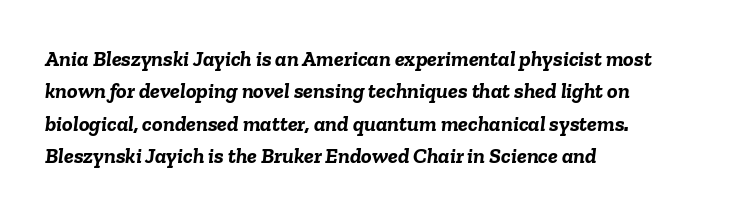
{"italic": "yes", "lean": "right", "slant_degrees": 6, "bold": "yes", "underline": "no", "align": "left", "line_spacing": "normal", "line_spacing_ratio": 1.47, "letter_spacing": "normal", "letter_spacing_em": 0.0, "glyph_px": 22}
